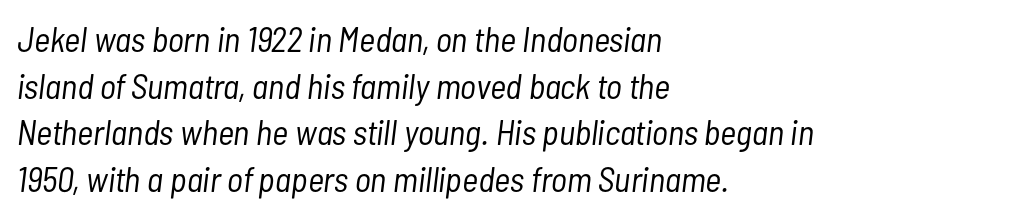
The image shows 35 px light, condensed type, italic (leaning right); set left-aligned, normal line spacing (1.33x), normal letter spacing, not underlined; low stroke contrast and a medium x-height.
